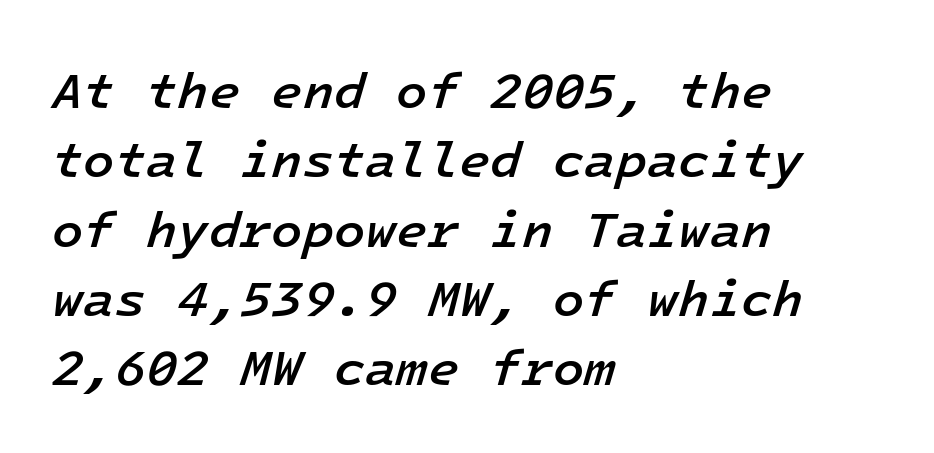
Q: Is the text bold? A: Semi-bold.
Q: Is the text italic (slanted)? A: Yes, it leans right by about 16 degrees.
Q: Is the text underlined? A: No.
Q: How is the paragraph aligned? A: Left-aligned.
Q: Is the spacing between letters normal or unusually wide? A: Normal.
Q: Is the spacing between lines tight, normal or loose? A: Normal.
Q: Width (condensed, normal, or wide)? A: Normal.
Q: Stroke contrast? A: Low.
Q: x-height? A: Medium.
Q: Monospaced? A: Yes.
